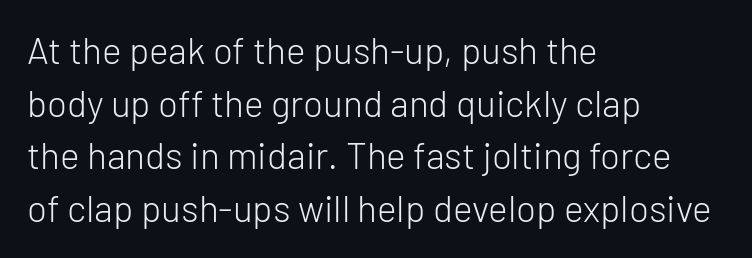
{"serif": "no", "italic": "no", "bold": "no", "weight": "light", "width": "normal", "stroke_contrast": "low", "x_height": "medium", "monospaced": "no", "underline": "no", "align": "left", "line_spacing": "normal", "line_spacing_ratio": 1.42, "letter_spacing": "normal", "letter_spacing_em": 0.0, "glyph_px": 37}
